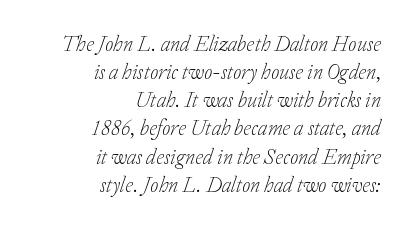
Q: Is the text bold? A: No.
Q: Is the text italic (slanted)? A: Yes, it leans right by about 20 degrees.
Q: Is the text underlined? A: No.
Q: How is the paragraph aligned? A: Right-aligned.
Q: Is the spacing between letters normal or unusually wide? A: Normal.
Q: Is the spacing between lines tight, normal or loose? A: Normal.
